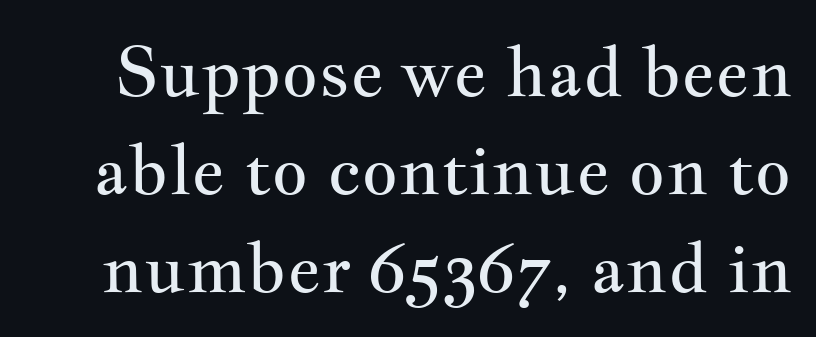
Q: Is the text bold? A: No.
Q: Is the text italic (slanted)? A: No, it is upright.
Q: Is the typeface a serif or a sans-serif typeface? A: Serif.
Q: Is the text underlined? A: No.
Q: Is the spacing between letters normal or unusually wide? A: Normal.
Q: Is the spacing between lines tight, normal or loose? A: Normal.
Q: Width (condensed, normal, or wide)? A: Wide.
Q: Stroke contrast? A: Medium.
Q: x-height? A: Small.
Q: Monospaced? A: No.
